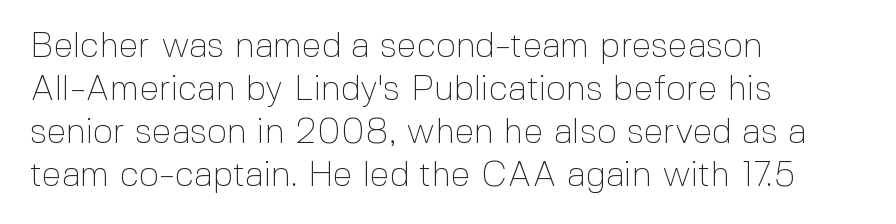
Honestly, there is no underline to notice here at all. Note the varied advance widths — an 'i' is clearly narrower than an 'm'. This is roman type, the default non-slanted kind. The type is set solid horizontally, with unmodified tracking. The compositor pushed each line to the left boundary.
